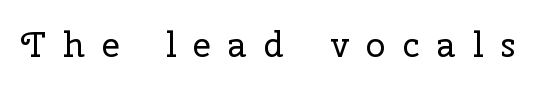
{"serif": "yes", "italic": "no", "bold": "no", "weight": "regular", "width": "normal", "stroke_contrast": "low", "x_height": "medium", "monospaced": "no", "underline": "no", "letter_spacing": "wide", "letter_spacing_em": 0.5, "glyph_px": 35}
